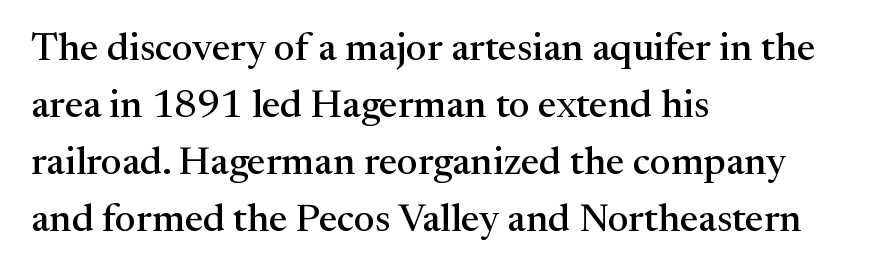
What stands out about the letter spacing? Nothing — it is the standard amount. The face used here is proportionally spaced, like ordinary book or web type. Check under the words: just untouched page. The rendering anchors every line to the left-hand side. The rendering uses a moderate line-height, typical for paragraphs.
